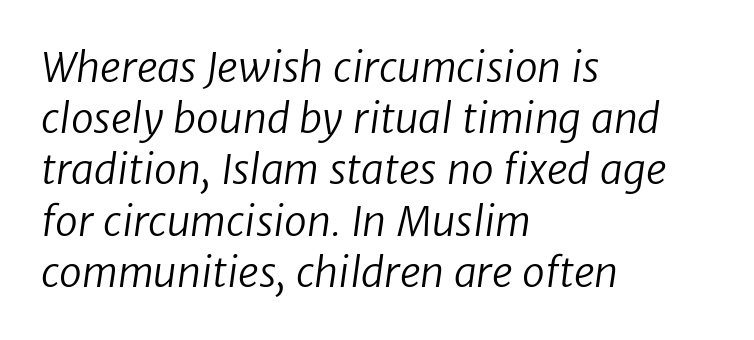
{"serif": "no", "bold": "no", "weight": "regular", "width": "normal", "stroke_contrast": "low", "x_height": "medium", "monospaced": "no", "underline": "no", "align": "left", "line_spacing": "normal", "line_spacing_ratio": 1.25, "letter_spacing": "normal", "letter_spacing_em": 0.0, "glyph_px": 41}
